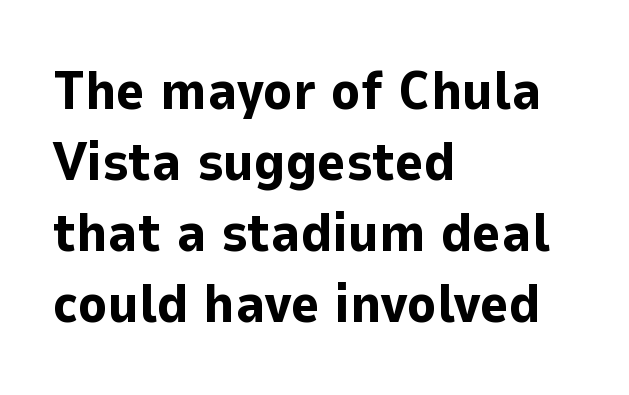
Where is the straight margin? On the left. Varying glyph widths throughout — classic text-font behaviour. Line spacing here is normal. In terms of posture, this sample is upright. Tracking value appears to be zero — textbook default spacing. Note: no serifs on the glyphs.
